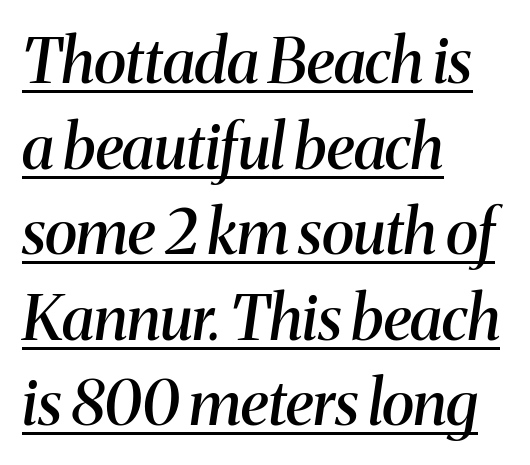
The image shows 62 px semibold serif type, italic (leaning right); set left-aligned, normal line spacing (1.38x), normal letter spacing, underlined; medium stroke contrast and a medium x-height.
